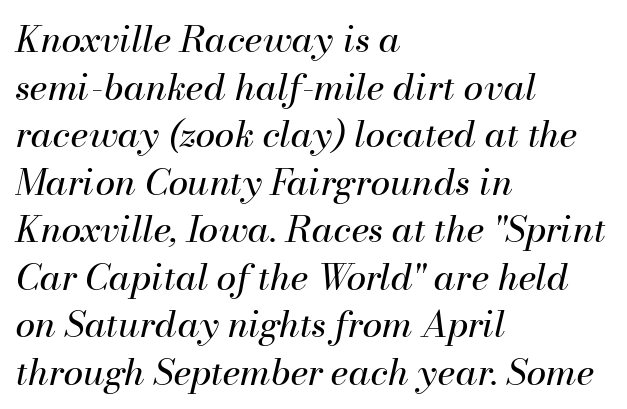
{"italic": "yes", "lean": "right", "slant_degrees": 13, "bold": "no", "weight": "regular", "width": "normal", "stroke_contrast": "medium", "x_height": "small", "monospaced": "no", "underline": "no", "align": "left", "line_spacing": "normal", "line_spacing_ratio": 1.32, "letter_spacing": "normal", "letter_spacing_em": 0.0, "glyph_px": 36}
